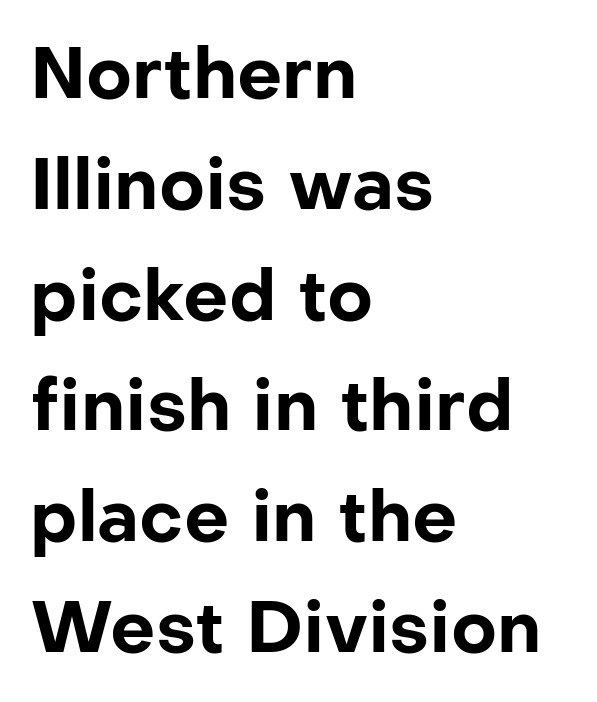
The image shows 71 px bold sans-serif type, upright; set left-aligned, normal line spacing (1.56x), normal letter spacing, not underlined; low stroke contrast and a medium x-height.
